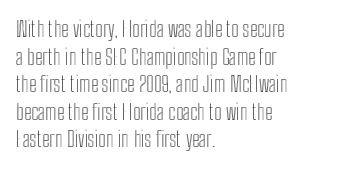
Q: Is the text italic (slanted)? A: No, it is upright.
Q: Is the text underlined? A: No.
Q: How is the paragraph aligned? A: Left-aligned.
Q: Is the spacing between letters normal or unusually wide? A: Normal.
Q: Is the spacing between lines tight, normal or loose? A: Normal.
